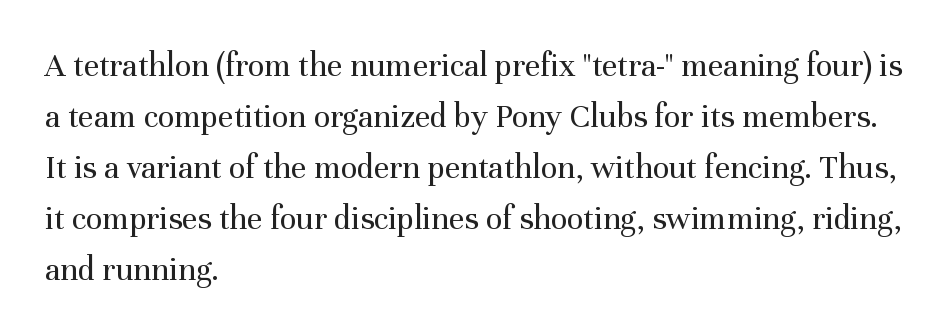
The image shows 34 px regular-weight serif type, upright; set left-aligned, normal line spacing (1.5x), normal letter spacing, not underlined; medium stroke contrast and a medium x-height.
